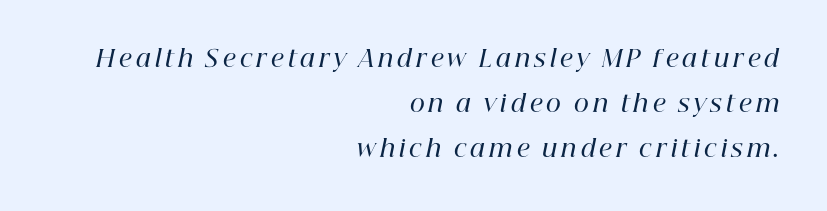
The image shows 23 px text type, italic (leaning right); set right-aligned, loose line spacing (1.96x), not underlined.
